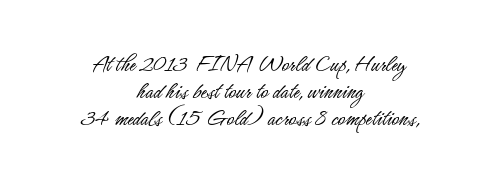
The image shows 25 px text type; set centered, tight line spacing (1.08x), normal letter spacing, not underlined.
